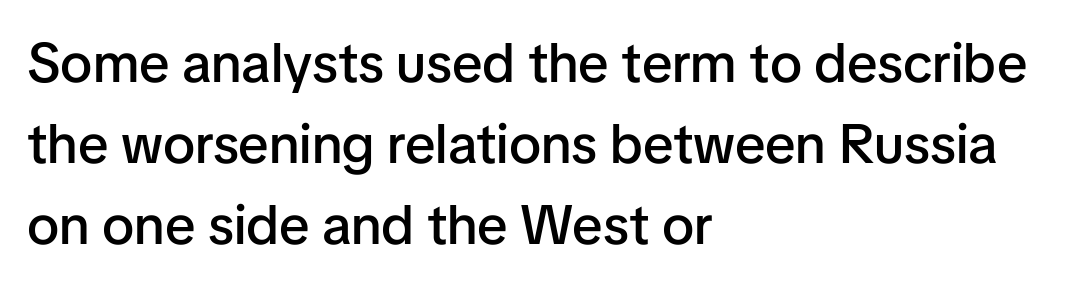
Q: Is the text bold? A: Semi-bold.
Q: Is the text italic (slanted)? A: No, it is upright.
Q: Is the typeface a serif or a sans-serif typeface? A: Sans-serif.
Q: Is the text underlined? A: No.
Q: How is the paragraph aligned? A: Left-aligned.
Q: Is the spacing between letters normal or unusually wide? A: Normal.
Q: Is the spacing between lines tight, normal or loose? A: Normal.
Q: Width (condensed, normal, or wide)? A: Normal.
Q: Stroke contrast? A: Low.
Q: x-height? A: Medium.
Q: Monospaced? A: No.
